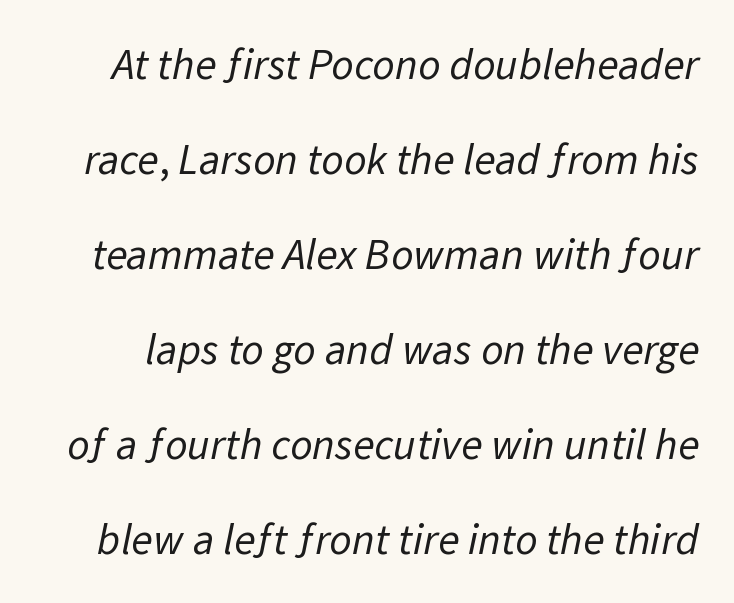
The image shows 44 px regular-weight sans-serif type; set loose line spacing (2.16x), normal letter spacing, not underlined; low stroke contrast and a medium x-height.
